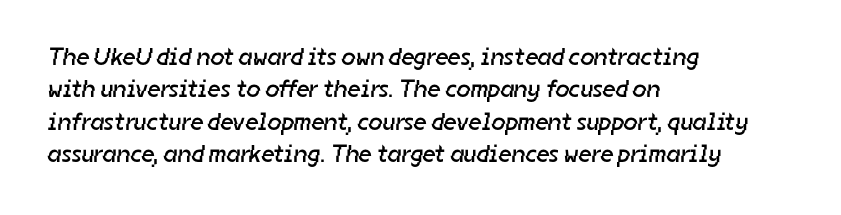
Q: Is the text bold? A: No.
Q: Is the text underlined? A: No.
Q: How is the paragraph aligned? A: Left-aligned.
Q: Is the spacing between letters normal or unusually wide? A: Normal.
Q: Is the spacing between lines tight, normal or loose? A: Normal.
